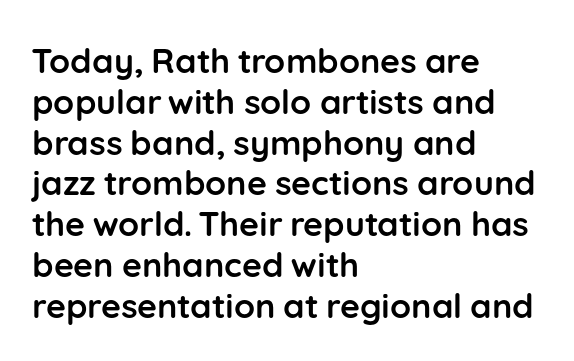
{"serif": "no", "italic": "no", "bold": "yes", "weight": "semibold", "width": "normal", "stroke_contrast": "low", "x_height": "medium", "monospaced": "no", "underline": "no", "align": "left", "line_spacing_ratio": 1.2, "letter_spacing": "normal", "letter_spacing_em": 0.0, "glyph_px": 34}
